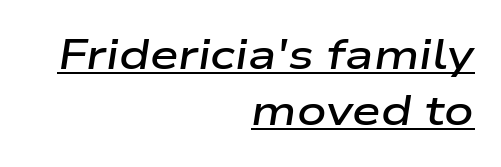
Q: Is the text bold? A: Semi-bold.
Q: Is the text italic (slanted)? A: Yes, it leans right by about 9 degrees.
Q: Is the text underlined? A: Yes.
Q: How is the paragraph aligned? A: Right-aligned.
Q: Is the spacing between letters normal or unusually wide? A: Normal.
Q: Is the spacing between lines tight, normal or loose? A: Normal.
Q: Width (condensed, normal, or wide)? A: Wide.
Q: Stroke contrast? A: Low.
Q: x-height? A: Medium.
Q: Monospaced? A: No.
